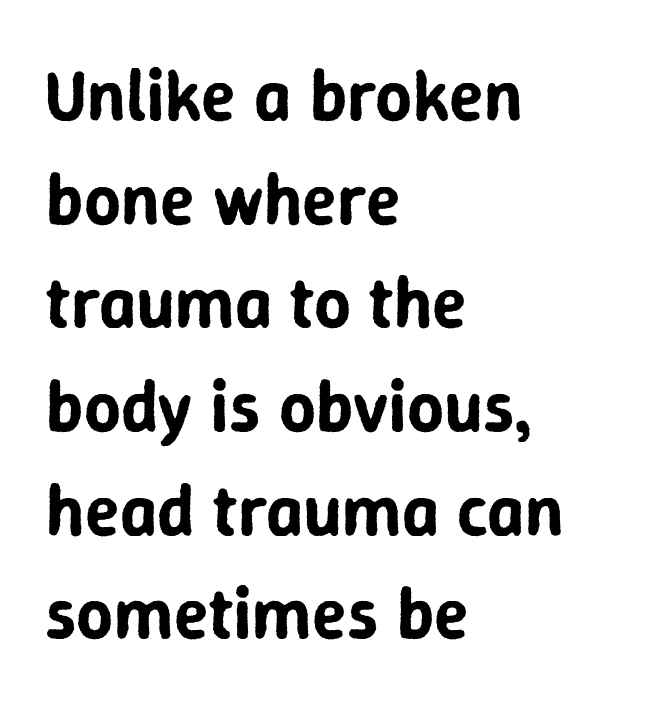
The passage shown is typed in a proportional face where columns would drift. Rendered with straight, roman letterforms. Vertically, the passage feels balanced, rows spaced as you'd expect. Letters rest on an invisible, unmarked baseline. Notice how the passage keeps a crisp vertical edge on the left only.
